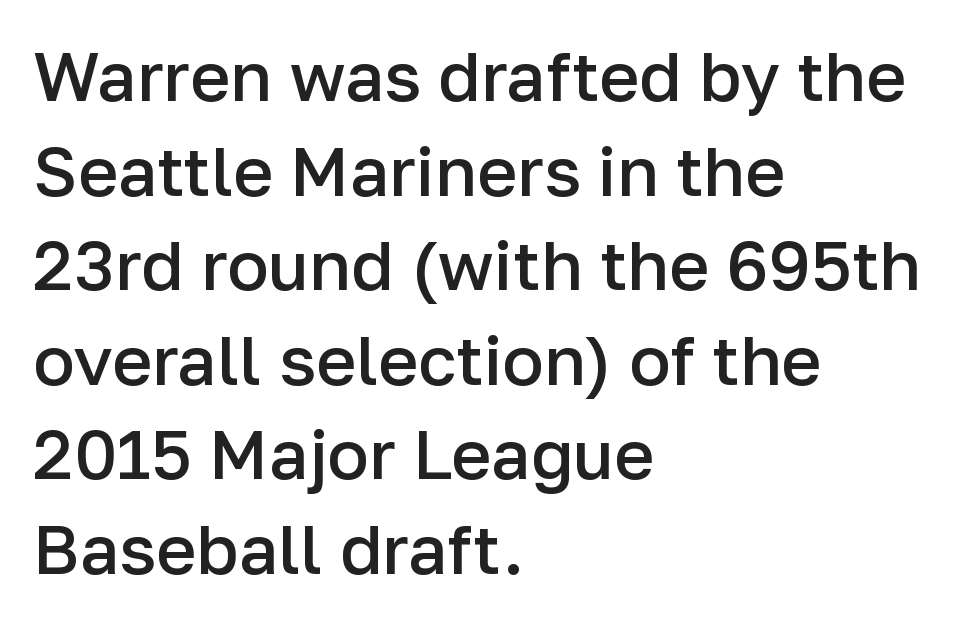
Students, this is semibold: more ink than regular, less than bold. Short and long lines alike share a common starting point at left. Here the designer chose a conventional face with non-uniform glyph widths. Between one letter and the next there's only the usual sliver of space. The glyphs are unaccompanied by any horizontal stroke below them.
